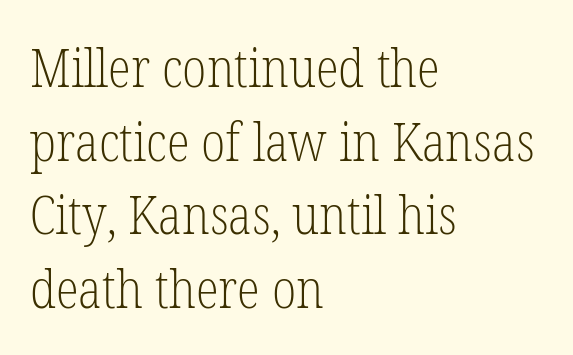
{"serif": "yes", "italic": "no", "bold": "no", "weight": "light", "width": "condensed", "stroke_contrast": "low", "x_height": "medium", "monospaced": "no", "underline": "no", "align": "left", "line_spacing": "normal", "line_spacing_ratio": 1.39, "letter_spacing": "normal", "letter_spacing_em": 0.0, "glyph_px": 53}
